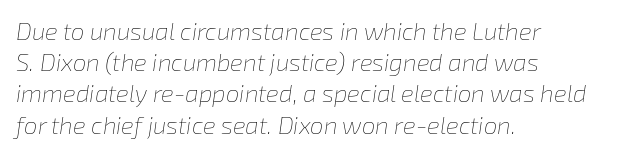
{"italic": "yes", "lean": "right", "slant_degrees": 8, "bold": "no", "underline": "no", "align": "left", "line_spacing": "normal", "line_spacing_ratio": 1.3, "letter_spacing": "normal", "letter_spacing_em": 0.0, "glyph_px": 24}
